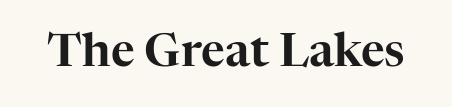
Here the glyphs are tracked normally, forming tight word shapes. Nope, not italic — everything's standing straight. In terms of letterform style, serifs are clearly present. The rendering uses natural spacing where letterforms have individual widths. Descenders hang freely into open space.
